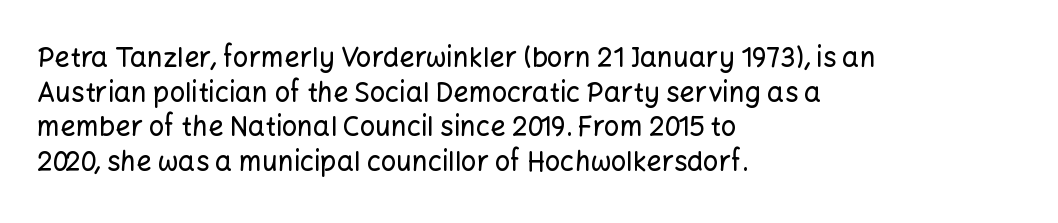
Q: Is the text italic (slanted)? A: No, it is upright.
Q: Is the text underlined? A: No.
Q: How is the paragraph aligned? A: Left-aligned.
Q: Is the spacing between letters normal or unusually wide? A: Normal.
Q: Is the spacing between lines tight, normal or loose? A: Normal.
